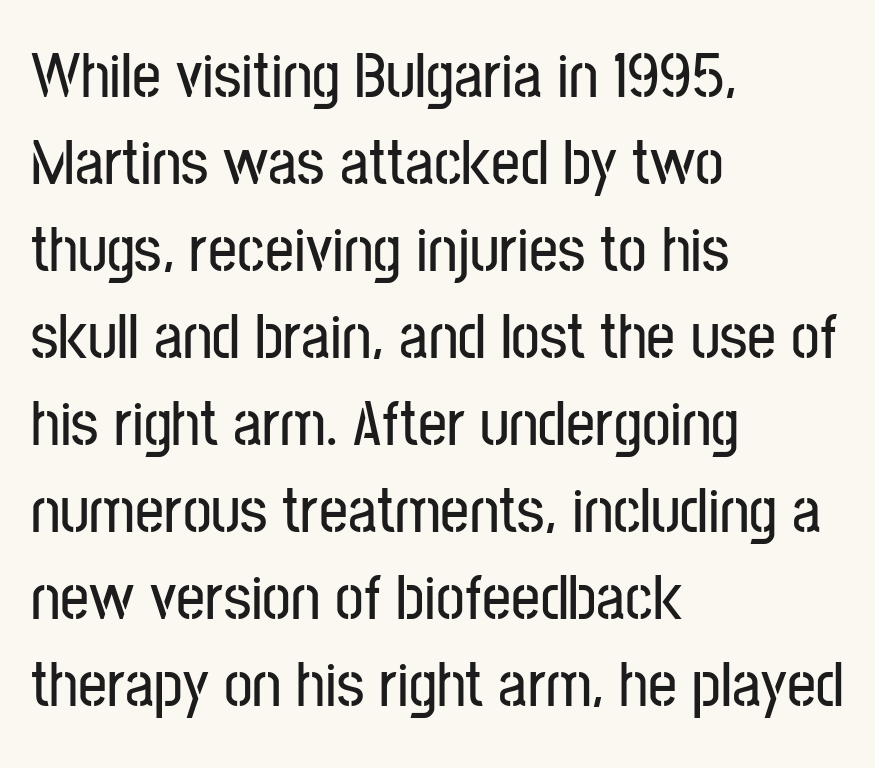
Leading matches the norm, producing a regular column. There is no visible air inserted between adjacent glyphs. Is this a fixed-width face? No — the glyphs have proportional, varying widths. The letters stand straight up with perfectly vertical stems. The face used here is a sans, in the tradition of grotesques and geometrics.
